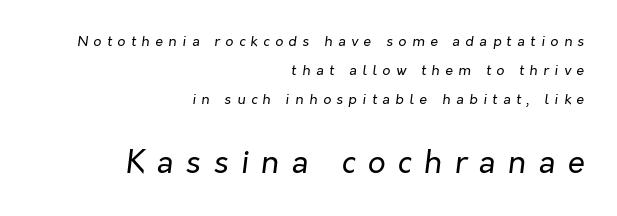
{"italic": "yes", "lean": "right", "slant_degrees": 7, "bold": "no", "weight": "regular", "width": "normal", "stroke_contrast": "low", "x_height": "medium", "monospaced": "no", "underline": "no", "align": "right", "line_spacing": "loose", "line_spacing_ratio": 2.07, "letter_spacing": "wide", "letter_spacing_em": 0.4, "larger_block": "second", "size_ratio": 2.21, "glyph_px": 31}
